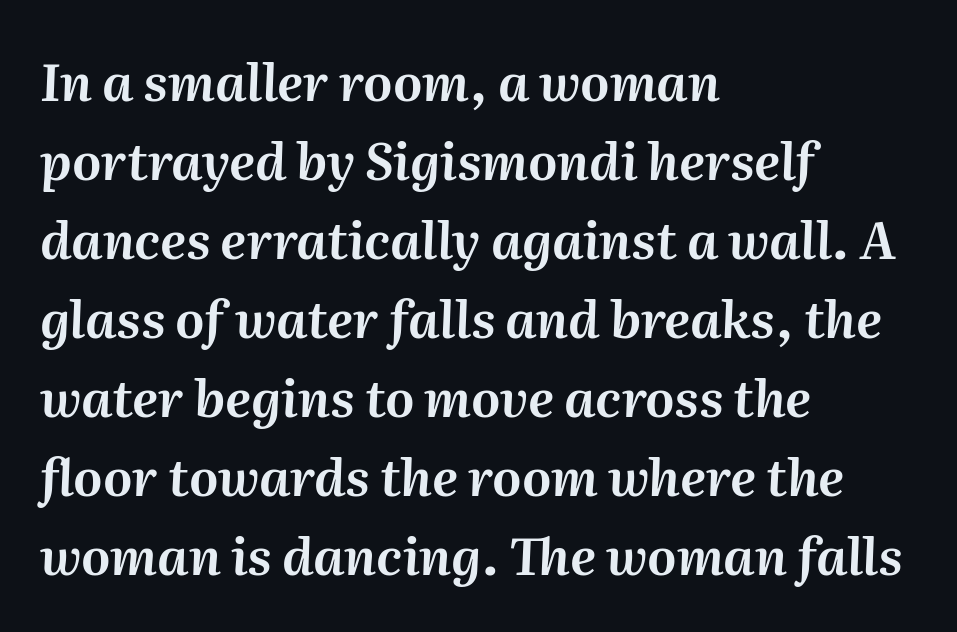
{"italic": "yes", "lean": "right", "slant_degrees": 2, "width": "normal", "stroke_contrast": "medium", "x_height": "medium", "monospaced": "no", "underline": "no", "align": "left", "line_spacing": "normal", "line_spacing_ratio": 1.55, "letter_spacing": "normal", "letter_spacing_em": 0.0, "glyph_px": 51}
